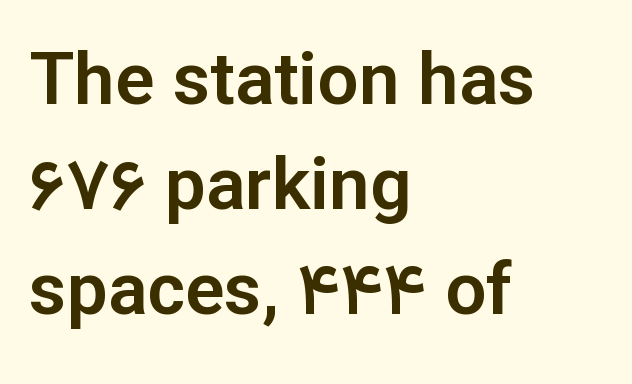
{"serif": "no", "italic": "no", "width": "normal", "stroke_contrast": "low", "x_height": "medium", "monospaced": "no", "underline": "no", "align": "left", "line_spacing": "normal", "line_spacing_ratio": 1.44, "letter_spacing": "normal", "letter_spacing_em": 0.0, "glyph_px": 73}
